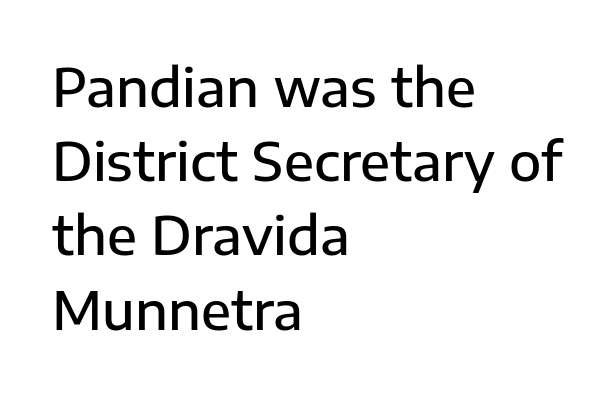
{"serif": "no", "italic": "no", "bold": "semi", "weight": "semibold", "width": "normal", "stroke_contrast": "low", "x_height": "medium", "monospaced": "no", "underline": "no", "align": "left", "line_spacing": "normal", "line_spacing_ratio": 1.4, "letter_spacing": "normal", "letter_spacing_em": 0.0, "glyph_px": 53}
